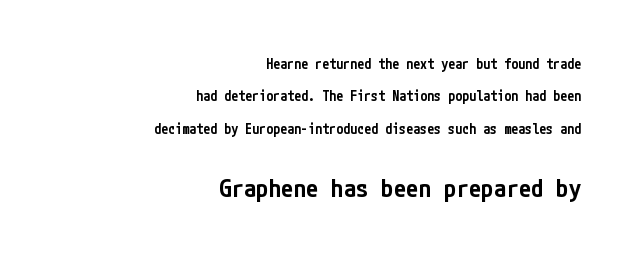
The text block is weighted toward the right margin, trailing off unevenly leftward. The space directly below the letters is spotless. No italicization has been applied; the sample stays upright. This rendering leaves character spacing at its baseline value.
